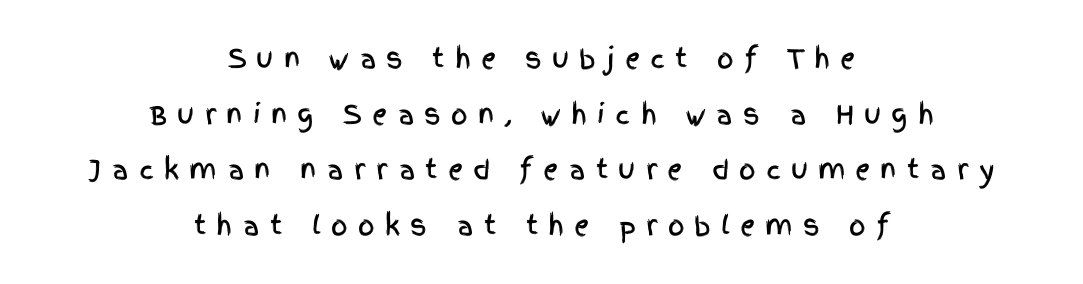
The image shows 26 px text type, upright; set centered, loose line spacing (2.14x), unusually wide letter spacing (+0.39 em), not underlined.
